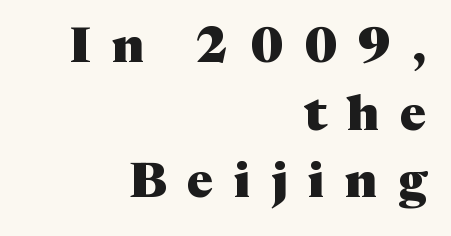
Students, note that the glyphs here are deliberately spaced far apart. Interline gaps are of average width in this sample. The space beneath each line is pristine and unruled. Posture: straight, roman, zero tilt. Bold? Absolutely — the strokes are thick and heavy.
